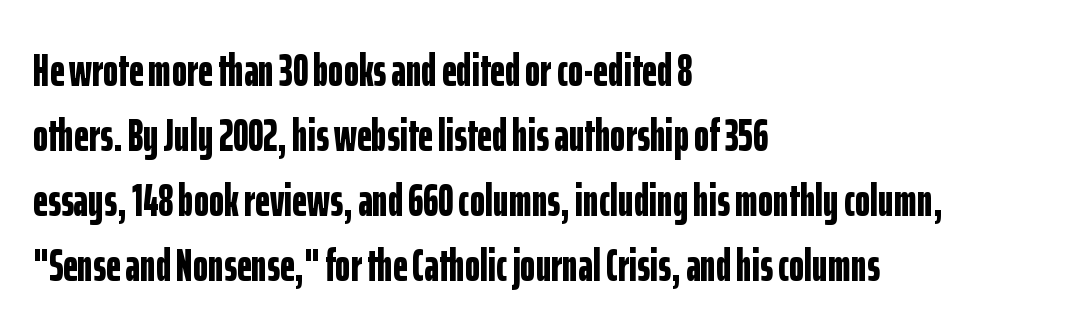
The image shows 46 px bold, condensed sans-serif type, upright; set left-aligned, normal line spacing (1.41x), normal letter spacing, not underlined; low stroke contrast and a medium x-height.
